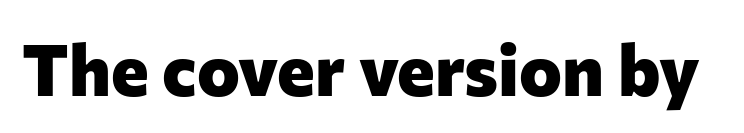
{"serif": "no", "italic": "no", "bold": "yes", "weight": "heavy", "width": "normal", "stroke_contrast": "low", "x_height": "medium", "monospaced": "no", "underline": "no", "letter_spacing": "normal", "letter_spacing_em": 0.0, "glyph_px": 72}
